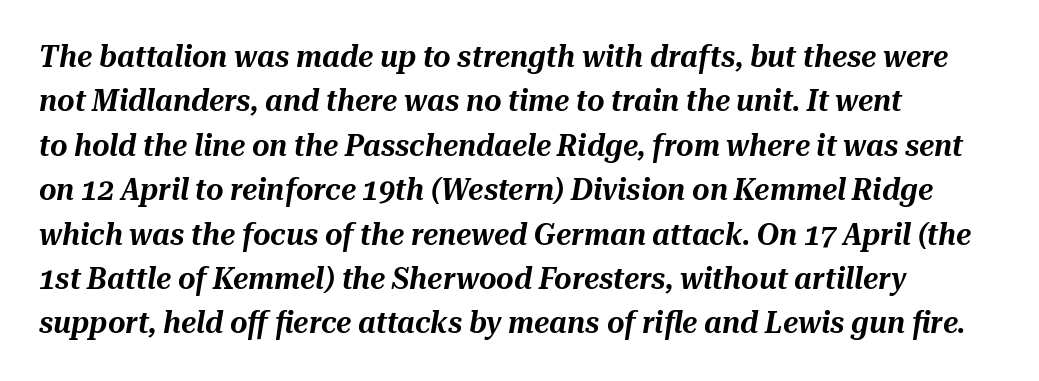
{"italic": "yes", "lean": "right", "slant_degrees": 10, "width": "normal", "stroke_contrast": "medium", "x_height": "medium", "monospaced": "no", "underline": "no", "align": "left", "line_spacing": "normal", "line_spacing_ratio": 1.48, "letter_spacing": "normal", "letter_spacing_em": 0.0, "glyph_px": 30}
